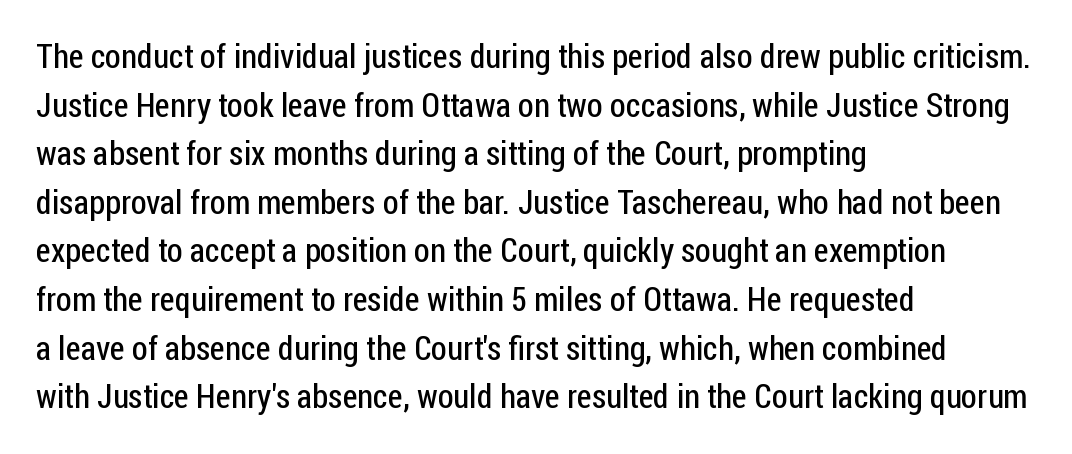
Alignment: flush left. The tracking reads as untouched default to a designer's eye. Unbolded letterforms with no extra heft. Underlining? Definitely not there. Stroke terminals: plain, sans-serif.
